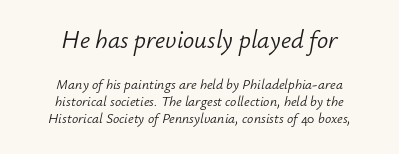
{"italic": "yes", "lean": "right", "slant_degrees": 12, "bold": "no", "underline": "no", "align": "center", "line_spacing_ratio": 1.23, "letter_spacing": "normal", "letter_spacing_em": 0.0, "larger_block": "first", "size_ratio": 1.79, "glyph_px": 25}
